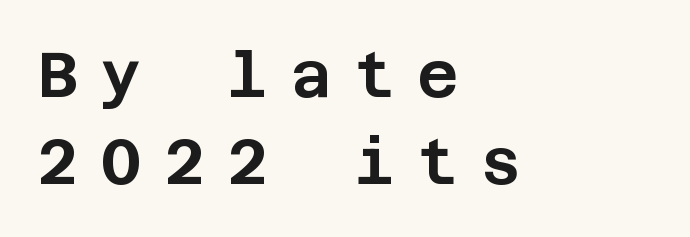
{"serif": "no", "italic": "no", "width": "normal", "stroke_contrast": "low", "x_height": "large", "underline": "no", "align": "left", "line_spacing": "normal", "line_spacing_ratio": 1.36, "letter_spacing": "wide", "letter_spacing_em": 0.34, "glyph_px": 64}
